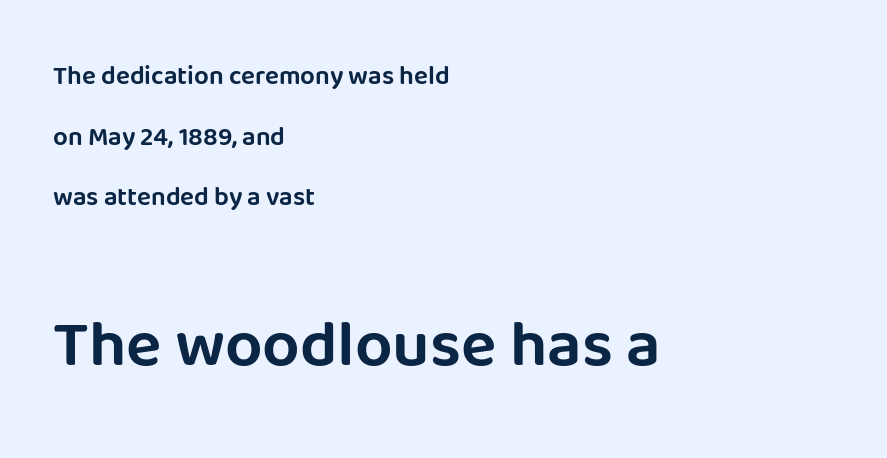
Q: Is the text italic (slanted)? A: No, it is upright.
Q: Is the typeface a serif or a sans-serif typeface? A: Sans-serif.
Q: Is the text underlined? A: No.
Q: How is the paragraph aligned? A: Left-aligned.
Q: Is the spacing between letters normal or unusually wide? A: Normal.
Q: Is the spacing between lines tight, normal or loose? A: Loose.
Q: Which block of text is set in a larger size, the first (top) or the second (bottom)? A: The second (bottom) one.
Q: Width (condensed, normal, or wide)? A: Normal.
Q: Stroke contrast? A: Low.
Q: x-height? A: Large.
Q: Monospaced? A: No.
